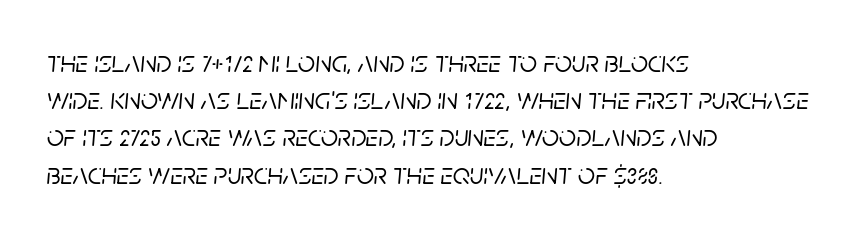
Q: Is the text italic (slanted)? A: Yes, it leans right by about 5 degrees.
Q: Is the text underlined? A: No.
Q: How is the paragraph aligned? A: Left-aligned.
Q: Is the spacing between letters normal or unusually wide? A: Normal.
Q: Width (condensed, normal, or wide)? A: Normal.
Q: Stroke contrast? A: Low.
Q: x-height? A: Large.
Q: Monospaced? A: No.
